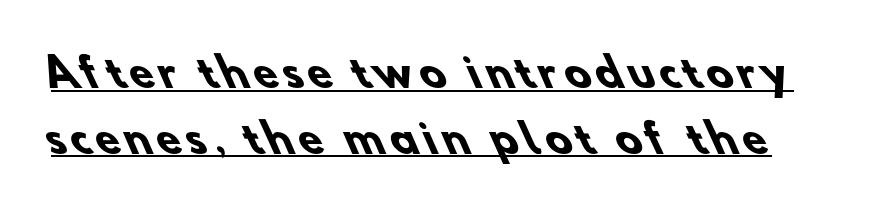
{"serif": "no", "bold": "yes", "weight": "heavy", "width": "normal", "stroke_contrast": "low", "x_height": "small", "monospaced": "no", "underline": "yes", "line_spacing": "normal", "line_spacing_ratio": 1.68, "glyph_px": 39}
